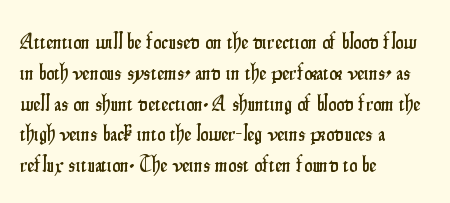
{"italic": "no", "underline": "no", "align": "left", "line_spacing": "normal", "line_spacing_ratio": 1.34, "letter_spacing": "normal", "letter_spacing_em": 0.0, "glyph_px": 23}
